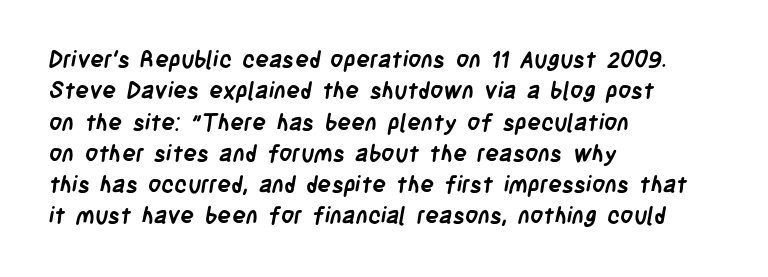
{"bold": "yes", "underline": "no", "align": "left", "line_spacing": "normal", "line_spacing_ratio": 1.36, "letter_spacing": "normal", "letter_spacing_em": 0.0, "glyph_px": 23}
